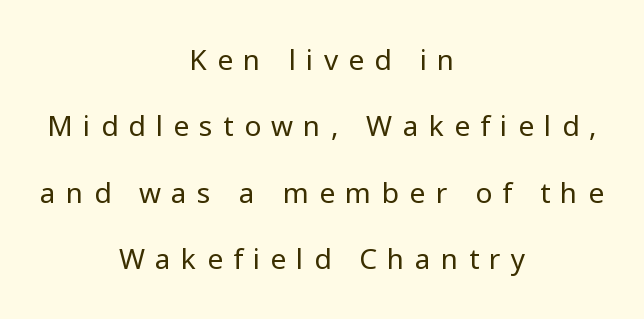
The image shows 28 px regular-weight sans-serif type, upright; set centered, loose line spacing (2.37x), unusually wide letter spacing (+0.37 em), not underlined; low stroke contrast and a medium x-height.
